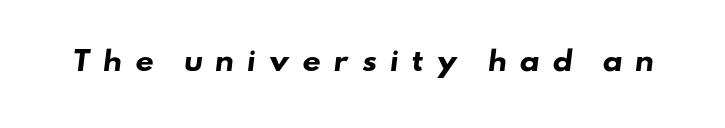
The image shows 26 px bold type; set unusually wide letter spacing (+0.47 em), not underlined.
